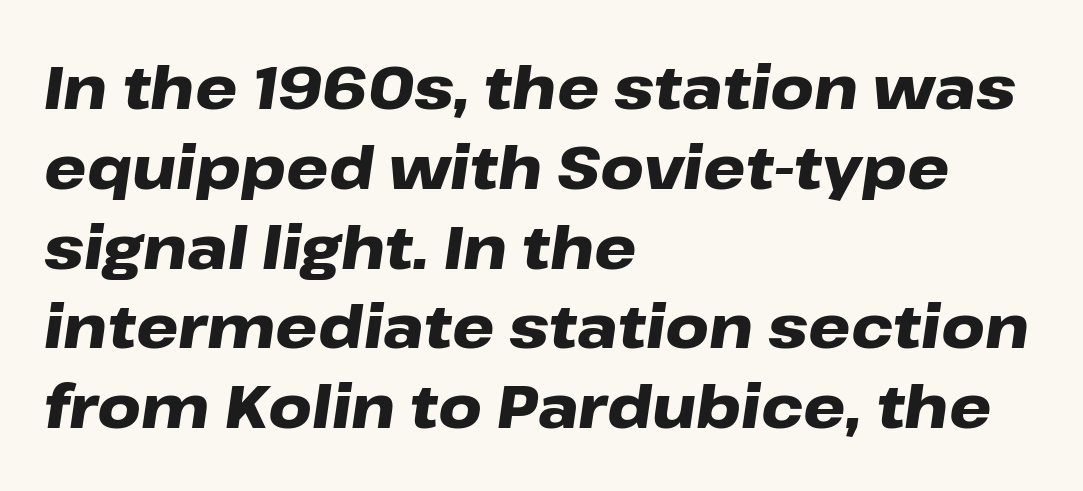
The leading is moderate, giving the passage an even texture. The baseline area is clear. Set as a true bold cut, around the 700 mark. The lines are quadded left. The letters are slanted; this is an italic face.
